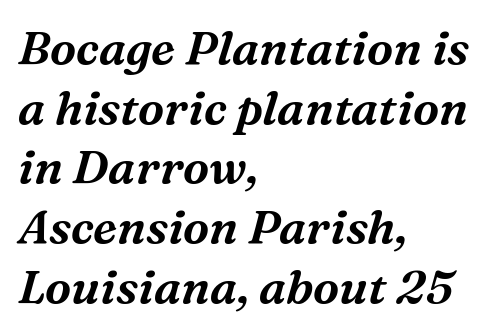
{"serif": "yes", "italic": "yes", "lean": "right", "slant_degrees": 16, "width": "normal", "stroke_contrast": "medium", "x_height": "medium", "monospaced": "no", "underline": "no", "align": "left", "line_spacing": "normal", "line_spacing_ratio": 1.27, "letter_spacing": "normal", "letter_spacing_em": 0.0, "glyph_px": 47}
